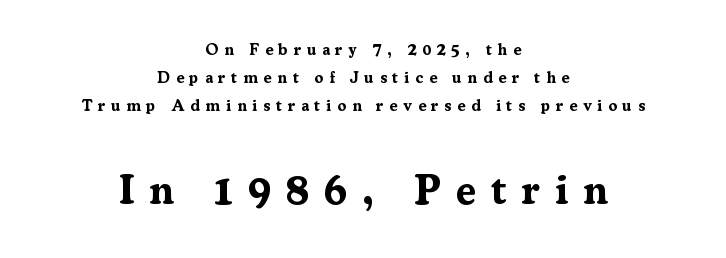
{"serif": "yes", "italic": "no", "bold": "yes", "weight": "bold", "width": "normal", "stroke_contrast": "medium", "x_height": "medium", "monospaced": "no", "underline": "no", "align": "center", "line_spacing_ratio": 1.76, "letter_spacing": "wide", "letter_spacing_em": 0.36, "larger_block": "second", "size_ratio": 2.56, "glyph_px": 41}
